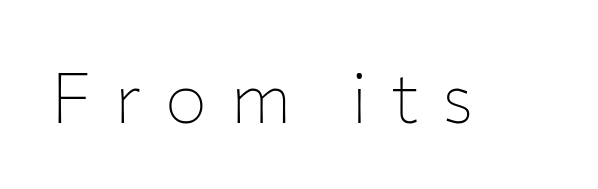
{"serif": "no", "italic": "no", "bold": "no", "weight": "thin", "width": "normal", "stroke_contrast": "low", "x_height": "medium", "monospaced": "no", "underline": "no", "letter_spacing": "wide", "letter_spacing_em": 0.33, "glyph_px": 70}
